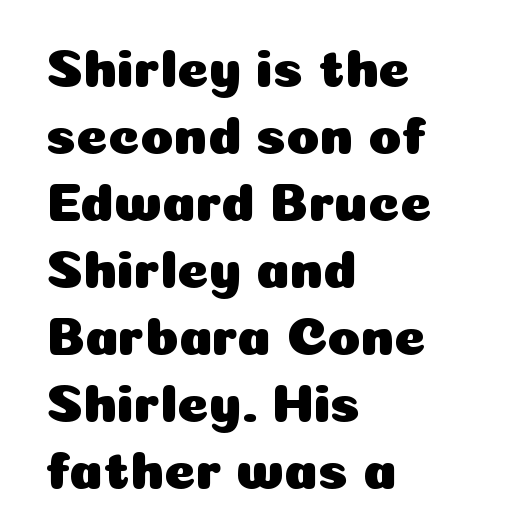
Italic? Not at all — the glyphs are vertical. Plain, unruled lines of type. Alignment: flush left. These lines are rendered in a variable-pitch font. In terms of letterform style, serifs are entirely absent. The gaps between neighbouring characters are ordinary and unremarkable.
